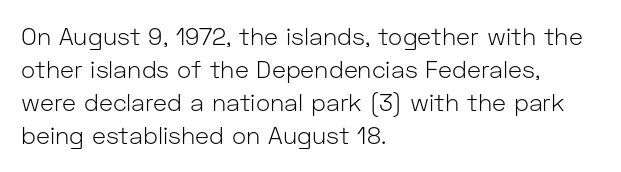
Q: Is the text bold? A: No.
Q: Is the text italic (slanted)? A: No, it is upright.
Q: Is the text underlined? A: No.
Q: How is the paragraph aligned? A: Left-aligned.
Q: Is the spacing between letters normal or unusually wide? A: Normal.
Q: Is the spacing between lines tight, normal or loose? A: Normal.
